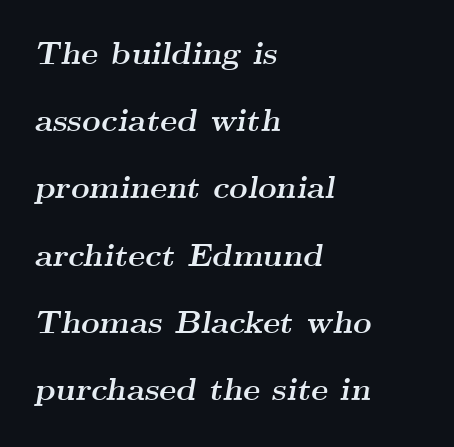
The area under the type is left untouched. The face used here has the dense, thick strokes of a bold. The letters sit at their default tracking, neither squeezed nor spread. The face used here is proportionally spaced, like ordinary book or web type.
